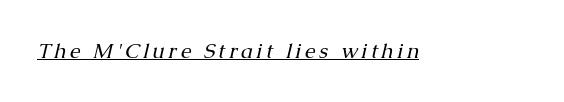
Q: Is the text bold? A: No.
Q: Is the text italic (slanted)? A: Yes, it leans right by about 13 degrees.
Q: Is the text underlined? A: Yes.
